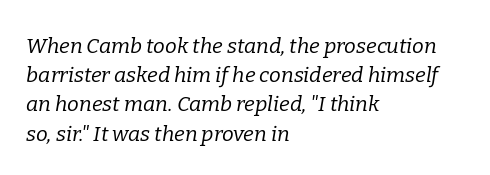
{"italic": "yes", "lean": "right", "slant_degrees": 9, "bold": "no", "underline": "no", "align": "left", "line_spacing": "normal", "line_spacing_ratio": 1.39, "letter_spacing": "normal", "letter_spacing_em": 0.0, "glyph_px": 21}
